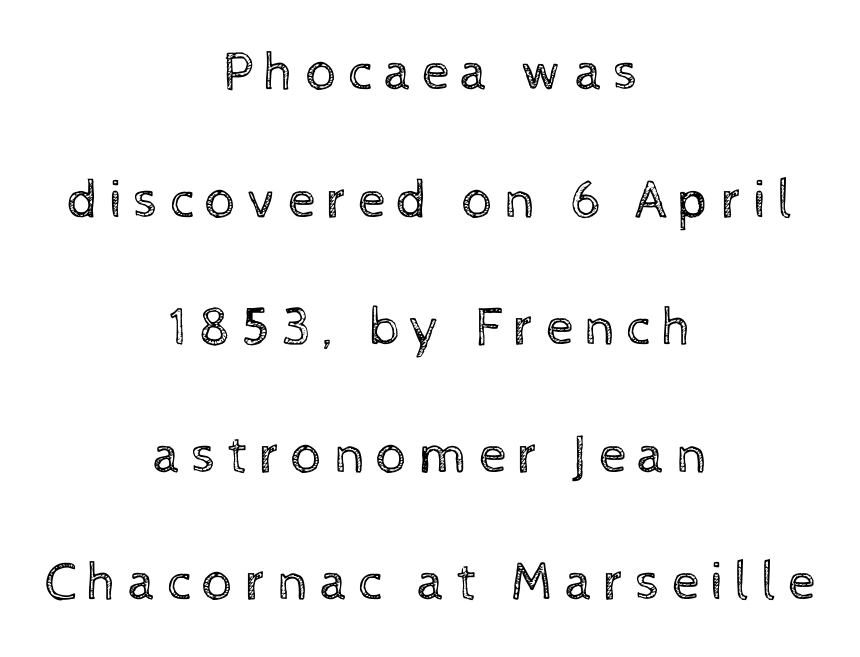
The image shows 55 px regular-weight type, upright; set centered, loose line spacing (2.32x), unusually wide letter spacing (+0.2 em), not underlined; a medium x-height.
